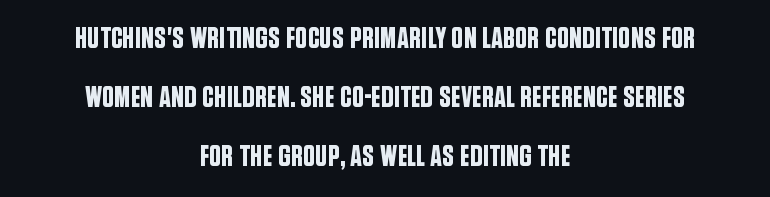
Q: Is the text italic (slanted)? A: No, it is upright.
Q: Is the typeface a serif or a sans-serif typeface? A: Sans-serif.
Q: Is the text underlined? A: No.
Q: How is the paragraph aligned? A: Centered.
Q: Is the spacing between letters normal or unusually wide? A: Normal.
Q: Is the spacing between lines tight, normal or loose? A: Loose.
Q: Width (condensed, normal, or wide)? A: Condensed.
Q: Stroke contrast? A: Low.
Q: x-height? A: Large.
Q: Monospaced? A: No.
